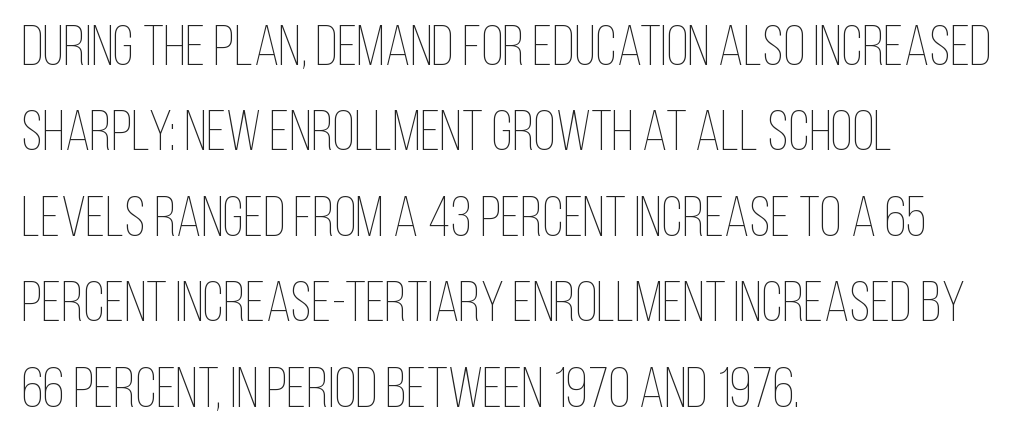
{"italic": "no", "bold": "no", "weight": "thin", "width": "condensed", "stroke_contrast": "low", "x_height": "large", "monospaced": "no", "underline": "no", "align": "left", "line_spacing": "normal", "line_spacing_ratio": 1.5, "letter_spacing": "normal", "letter_spacing_em": 0.0, "glyph_px": 57}
